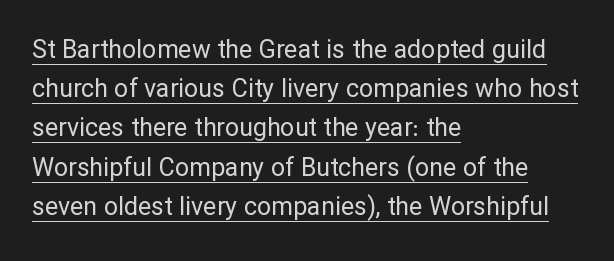
{"italic": "no", "bold": "no", "underline": "yes", "align": "left", "line_spacing": "normal", "line_spacing_ratio": 1.57, "letter_spacing": "normal", "letter_spacing_em": 0.0, "glyph_px": 25}
